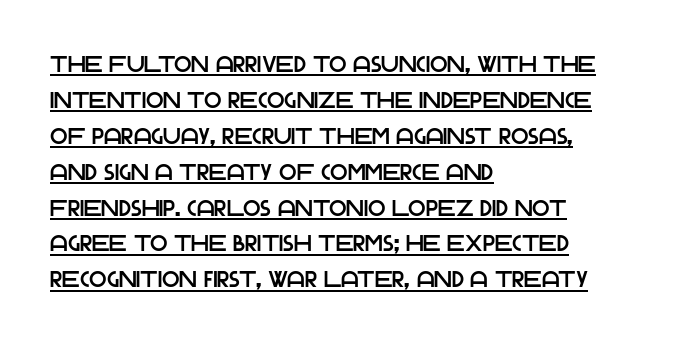
Q: Is the text italic (slanted)? A: No, it is upright.
Q: Is the text underlined? A: Yes.
Q: How is the paragraph aligned? A: Left-aligned.
Q: Is the spacing between letters normal or unusually wide? A: Normal.
Q: Is the spacing between lines tight, normal or loose? A: Normal.
